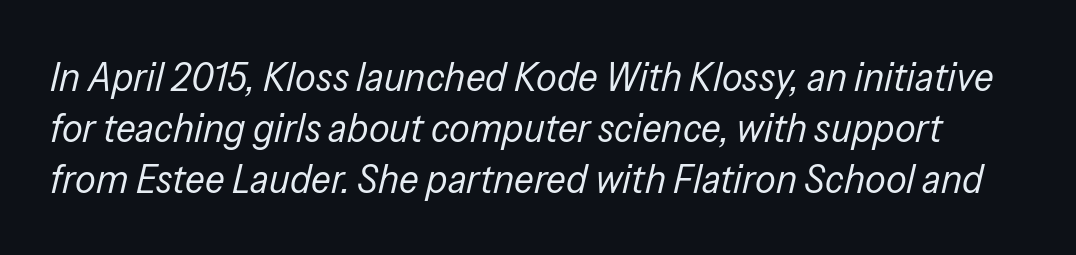
{"italic": "yes", "lean": "right", "slant_degrees": 13, "bold": "no", "weight": "regular", "width": "condensed", "stroke_contrast": "low", "x_height": "medium", "monospaced": "no", "underline": "no", "line_spacing_ratio": 1.24, "letter_spacing": "normal", "letter_spacing_em": 0.0, "glyph_px": 41}
